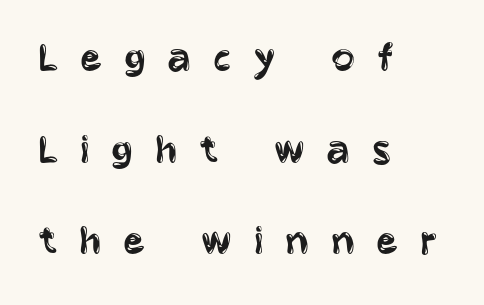
Compared with typical paragraphs, the rows here are farther apart. Looks like regular typesetting: each glyph gets only the width it needs. A typesetter would mark this as roman, not italic. No extra ink here — the face is not bold. Each row of text sits above clean, open space. This sample uses a sans-serif face.
